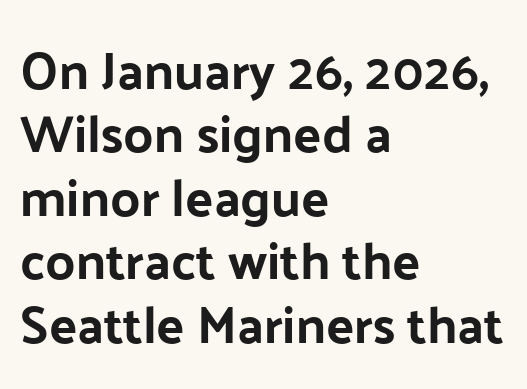
{"serif": "no", "italic": "no", "width": "normal", "stroke_contrast": "low", "x_height": "medium", "monospaced": "no", "underline": "no", "align": "left", "line_spacing_ratio": 1.22, "letter_spacing": "normal", "letter_spacing_em": 0.0, "glyph_px": 52}
